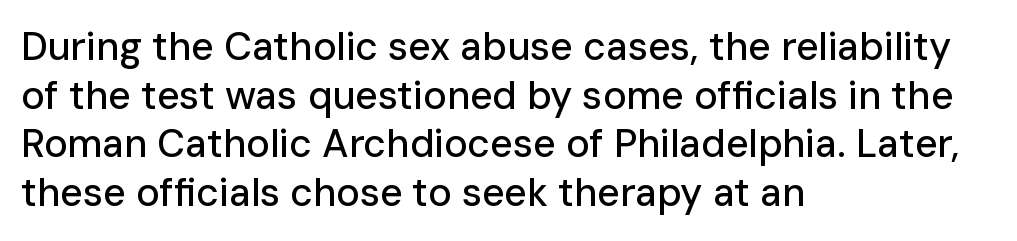
A student would call this left alignment; a typographer would say flush left, rag right. This is roman type, the default non-slanted kind. Rule under the text: the space is simply empty. This sample keeps an unexceptional amount of space between lines. The line texture is even and compact thanks to regular tracking. Note the varied advance widths — an 'i' is clearly narrower than an 'm'.
